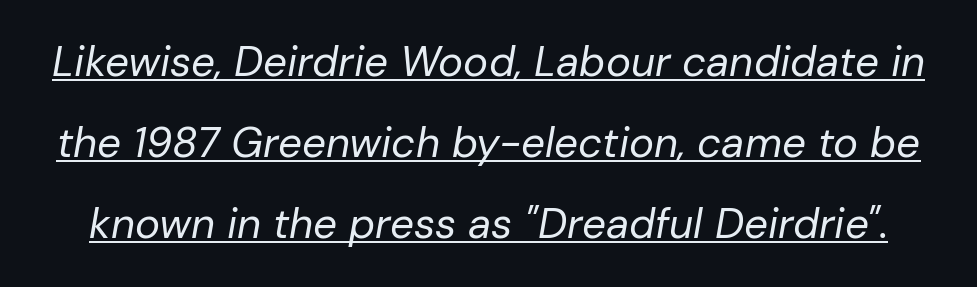
{"italic": "yes", "lean": "right", "slant_degrees": 10, "bold": "no", "weight": "regular", "width": "normal", "stroke_contrast": "low", "x_height": "medium", "monospaced": "no", "underline": "yes", "line_spacing": "loose", "line_spacing_ratio": 1.93, "letter_spacing": "normal", "letter_spacing_em": 0.0, "glyph_px": 42}
